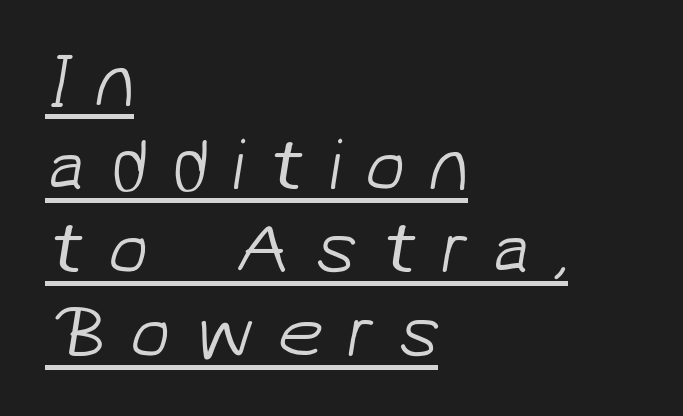
{"serif": "no", "bold": "no", "weight": "light", "width": "normal", "stroke_contrast": "low", "x_height": "medium", "monospaced": "no", "underline": "yes", "align": "left", "line_spacing": "tight", "line_spacing_ratio": 1.13, "letter_spacing": "wide", "letter_spacing_em": 0.32, "glyph_px": 74}
